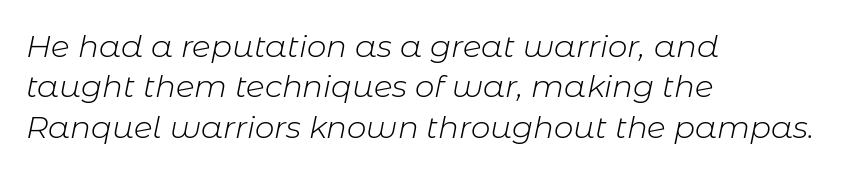
The block of text has a typical density, with ordinary space between rows. One-word summary of the alignment: left. The weight tops out at a normal text grade. Each row of text sits above clean, open space. Spacing verdict: proportional, widths tailored to each character. Characters follow at the spacing the type designer built in.
